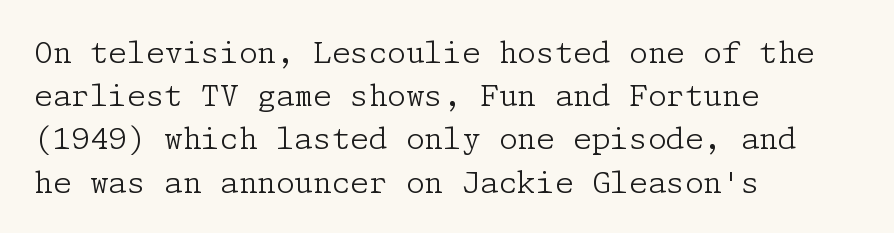
Q: Is the text bold? A: No.
Q: Is the text italic (slanted)? A: No, it is upright.
Q: Is the typeface a serif or a sans-serif typeface? A: Serif.
Q: Is the text underlined? A: No.
Q: How is the paragraph aligned? A: Left-aligned.
Q: Is the spacing between letters normal or unusually wide? A: Normal.
Q: Is the spacing between lines tight, normal or loose? A: Normal.
Q: Width (condensed, normal, or wide)? A: Normal.
Q: Stroke contrast? A: Low.
Q: x-height? A: Medium.
